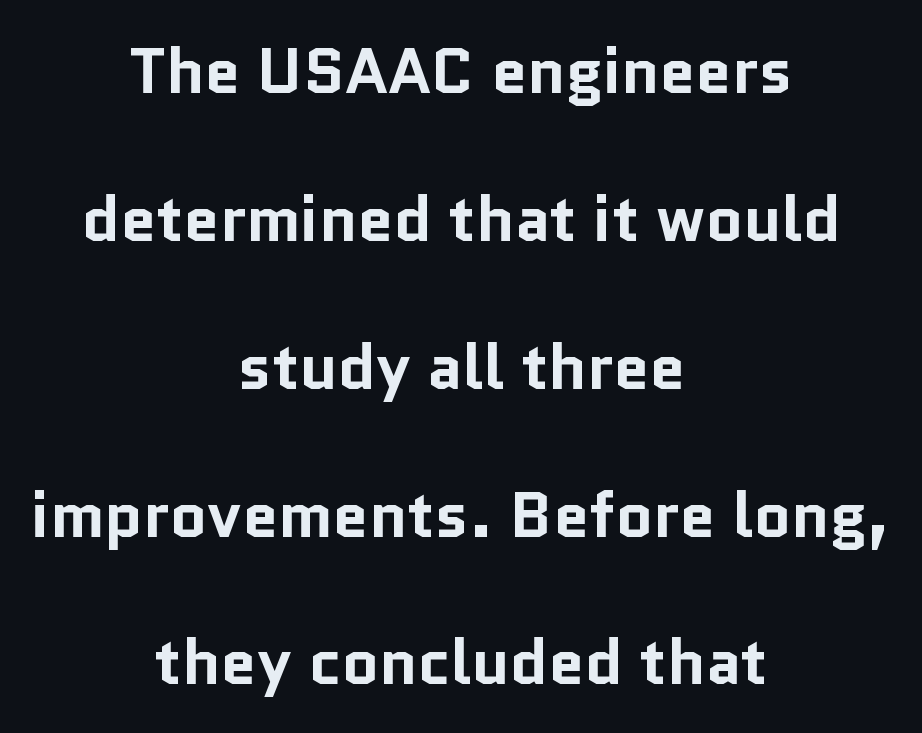
The image shows 64 px bold sans-serif type, upright; set centered, loose line spacing (2.31x), normal letter spacing, not underlined; low stroke contrast and a medium x-height.
